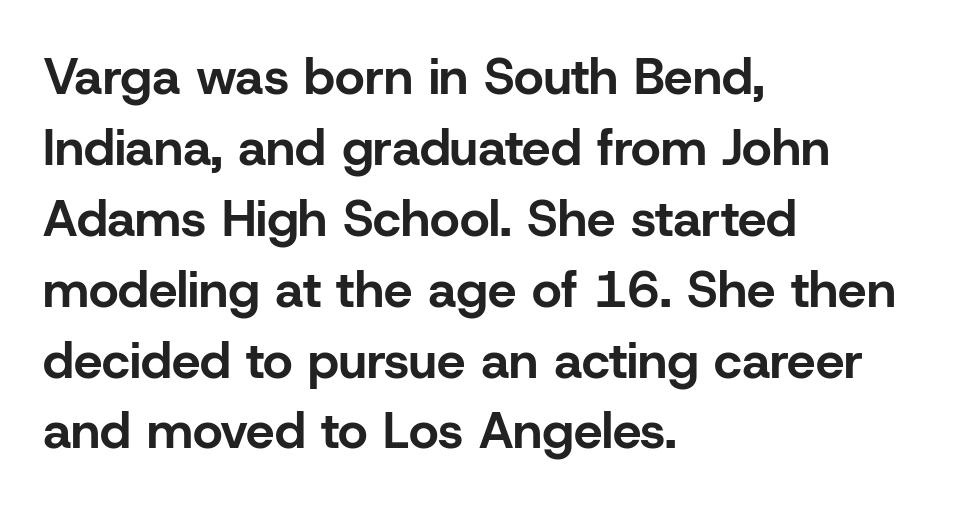
Q: Is the text bold? A: Yes.
Q: Is the text italic (slanted)? A: No, it is upright.
Q: Is the typeface a serif or a sans-serif typeface? A: Sans-serif.
Q: Is the text underlined? A: No.
Q: How is the paragraph aligned? A: Left-aligned.
Q: Is the spacing between letters normal or unusually wide? A: Normal.
Q: Is the spacing between lines tight, normal or loose? A: Normal.
Q: Width (condensed, normal, or wide)? A: Normal.
Q: Stroke contrast? A: Low.
Q: x-height? A: Medium.
Q: Monospaced? A: No.
